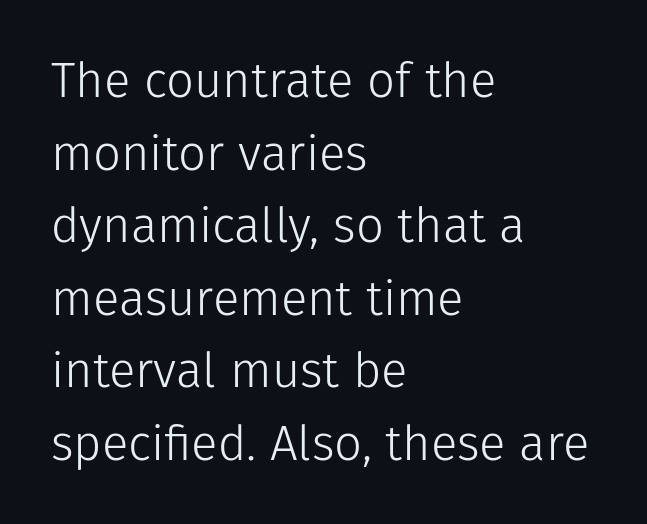
Baseline-to-baseline distance is the conventional proportion of letter height. Italic? Not at all — the glyphs are vertical. Unmarked baselines from the first word to the last. The tracking reads as untouched default to a designer's eye. Does the type have serifs? No, each stem ends abruptly. The face used here is proportionally spaced, like ordinary book or web type.
